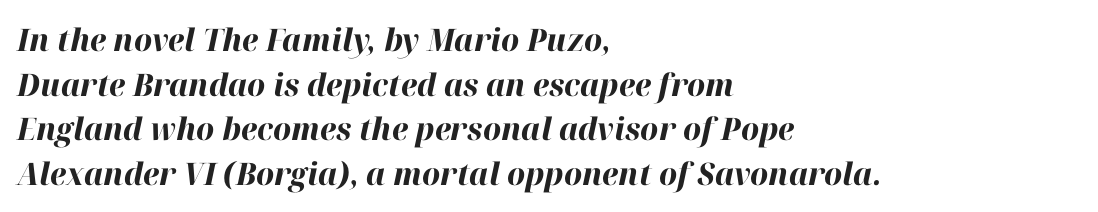
{"italic": "yes", "lean": "right", "slant_degrees": 12, "bold": "yes", "weight": "bold", "width": "normal", "stroke_contrast": "high", "x_height": "medium", "monospaced": "no", "underline": "no", "align": "left", "line_spacing": "normal", "line_spacing_ratio": 1.44, "letter_spacing": "normal", "letter_spacing_em": 0.0, "glyph_px": 31}
